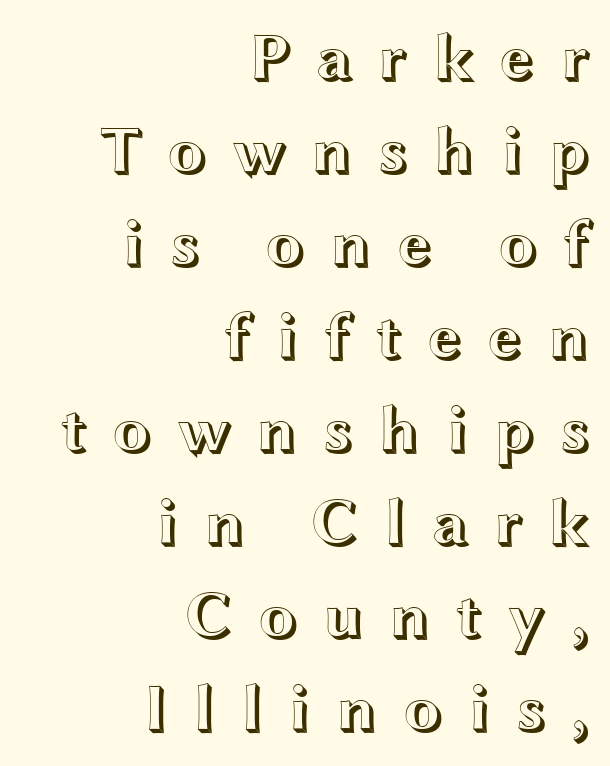
Q: Is the text italic (slanted)? A: No, it is upright.
Q: Is the text underlined? A: No.
Q: How is the paragraph aligned? A: Right-aligned.
Q: Is the spacing between letters normal or unusually wide? A: Unusually wide.
Q: Is the spacing between lines tight, normal or loose? A: Normal.
Q: Width (condensed, normal, or wide)? A: Wide.
Q: x-height? A: Medium.
Q: Monospaced? A: No.
